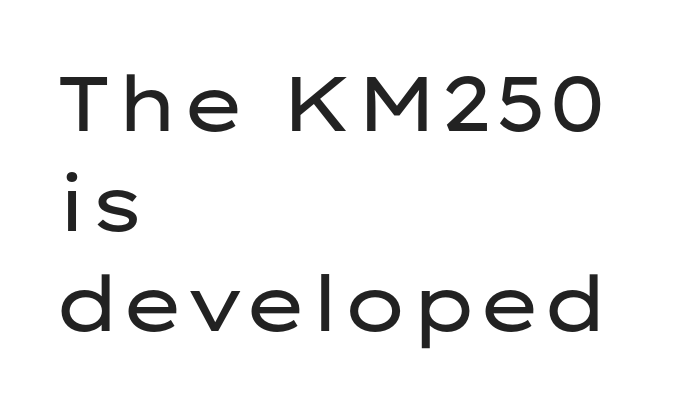
{"serif": "no", "italic": "no", "bold": "no", "weight": "regular", "width": "wide", "stroke_contrast": "low", "x_height": "medium", "monospaced": "no", "underline": "no", "align": "left", "line_spacing": "normal", "line_spacing_ratio": 1.3, "letter_spacing": "normal", "letter_spacing_em": 0.0, "glyph_px": 77}
